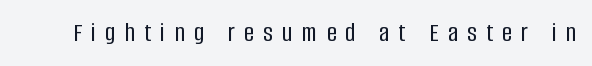
The image shows 27 px text type, upright; set unusually wide letter spacing (+0.35 em), not underlined.
